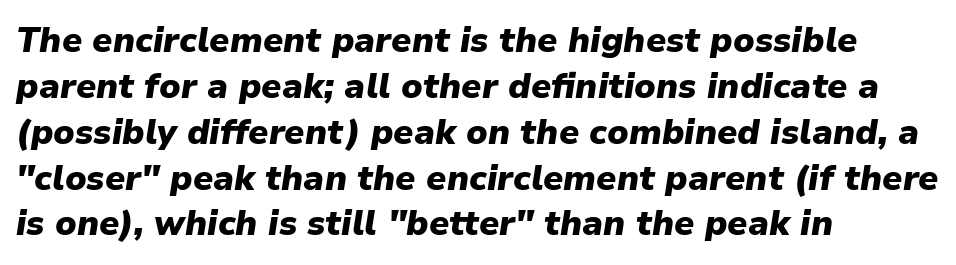
This sample uses an oblique cut, with every glyph tilted off the vertical. Rows of type keep a routine distance in the vertical direction. Words float on clear page, feet unadorned. Every row of glyphs begins at an identical x-position on the left. These lines are rendered in a variable-pitch font. Compared with typical body copy, the letter spacing here is the same.
